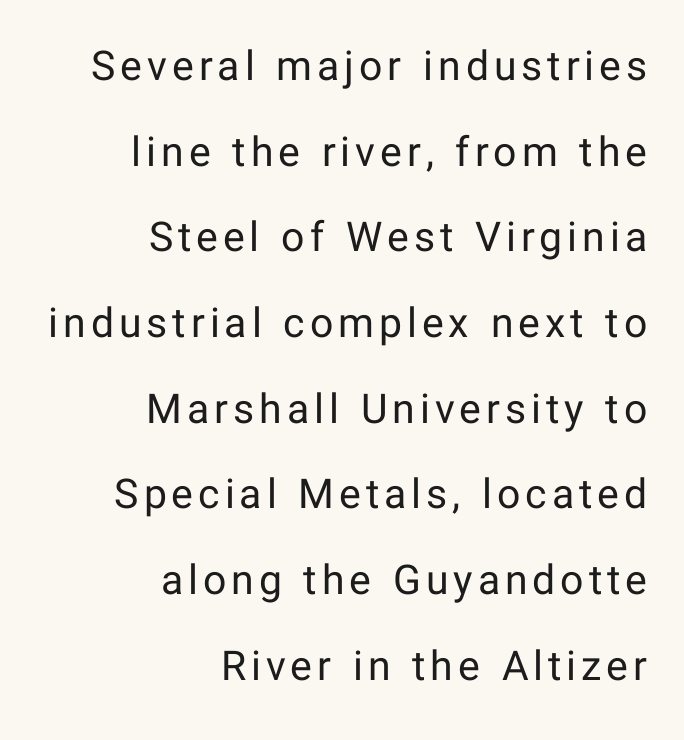
The image shows 41 px regular-weight sans-serif type, upright; set right-aligned, loose line spacing (2.09x), not underlined; low stroke contrast and a medium x-height.
